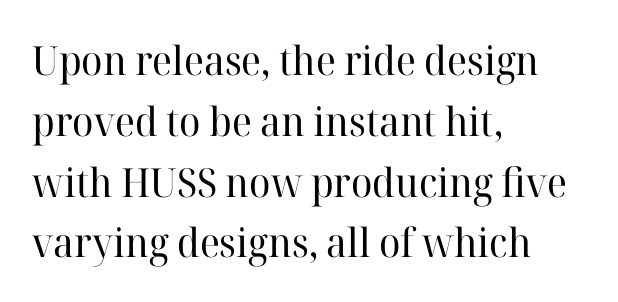
Glance below the letters and you will spot only blank space. Baseline-to-baseline distance is the conventional proportion of letter height. Varying glyph widths throughout — classic text-font behaviour. No extra ink here — the face is not bold. This sample uses a serif face.
